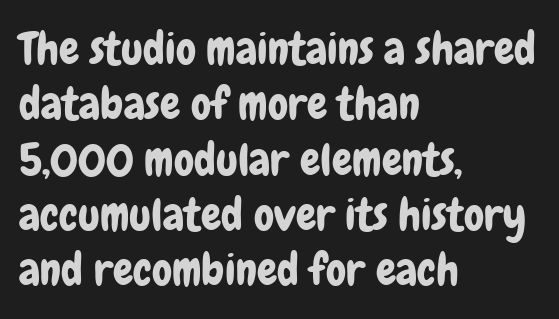
Classification — sans serif. A typesetter would call this proportional, since set widths differ per character. Letters rest on an invisible, unmarked baseline. Line starts are locked; line ends wander.
